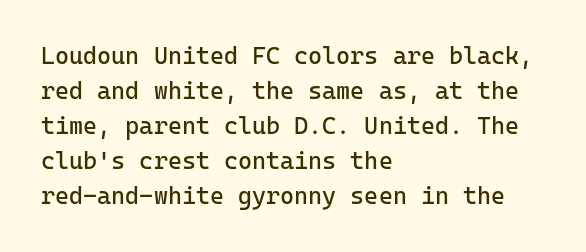
The image shows 24 px text type, upright; set left-aligned, normal line spacing (1.46x), normal letter spacing, not underlined.
